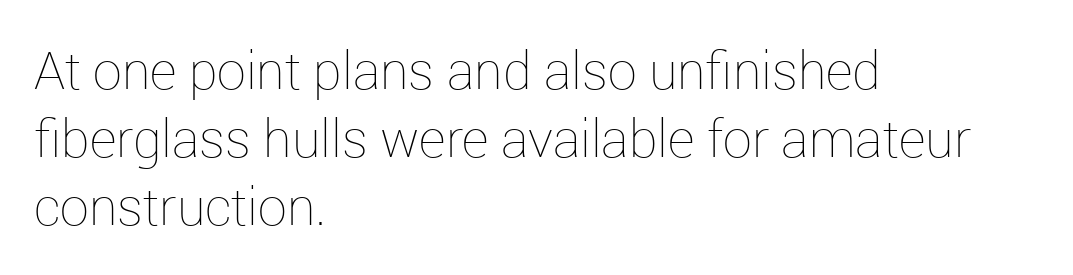
Q: Is the text bold? A: No.
Q: Is the text italic (slanted)? A: No, it is upright.
Q: Is the text underlined? A: No.
Q: How is the paragraph aligned? A: Left-aligned.
Q: Is the spacing between letters normal or unusually wide? A: Normal.
Q: Is the spacing between lines tight, normal or loose? A: Normal.
Q: Width (condensed, normal, or wide)? A: Normal.
Q: Stroke contrast? A: Low.
Q: x-height? A: Medium.
Q: Monospaced? A: No.
